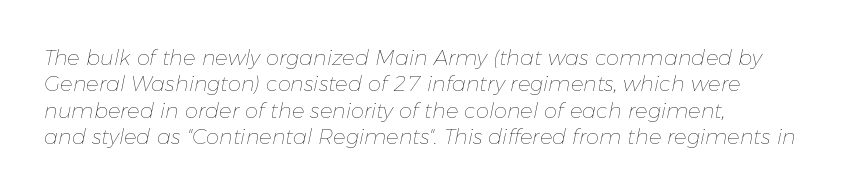
{"italic": "yes", "lean": "right", "slant_degrees": 11, "bold": "no", "underline": "no", "align": "left", "line_spacing": "normal", "line_spacing_ratio": 1.26, "letter_spacing": "normal", "letter_spacing_em": 0.0, "glyph_px": 21}
